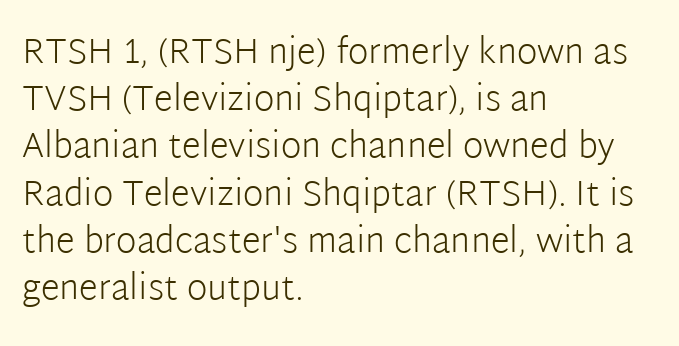
{"serif": "no", "italic": "no", "bold": "no", "weight": "light", "width": "normal", "stroke_contrast": "low", "x_height": "medium", "monospaced": "no", "underline": "no", "align": "left", "line_spacing": "normal", "line_spacing_ratio": 1.35, "letter_spacing": "normal", "letter_spacing_em": 0.0, "glyph_px": 35}
